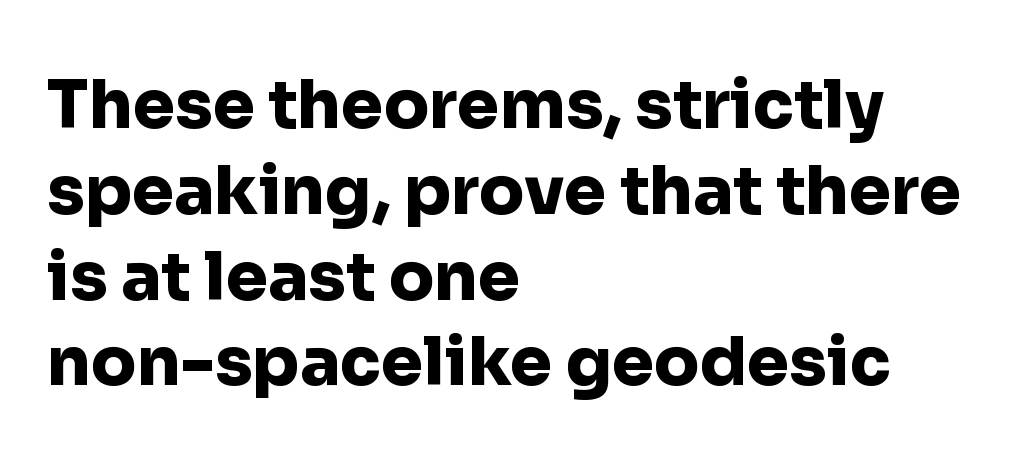
{"serif": "no", "italic": "no", "bold": "yes", "weight": "heavy", "width": "normal", "stroke_contrast": "low", "x_height": "medium", "monospaced": "no", "underline": "no", "align": "left", "line_spacing": "normal", "line_spacing_ratio": 1.28, "letter_spacing": "normal", "letter_spacing_em": 0.0, "glyph_px": 67}
